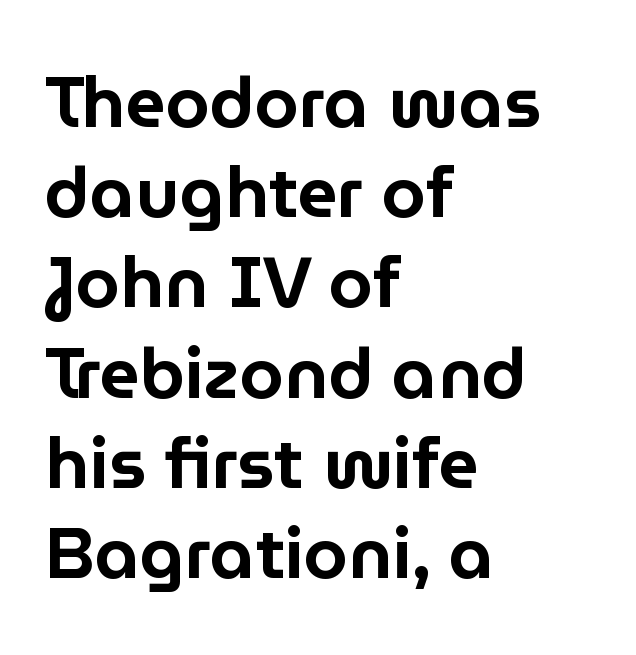
The image shows 71 px sans-serif type, upright; set left-aligned, normal line spacing (1.27x), normal letter spacing, not underlined; low stroke contrast and a medium x-height.
